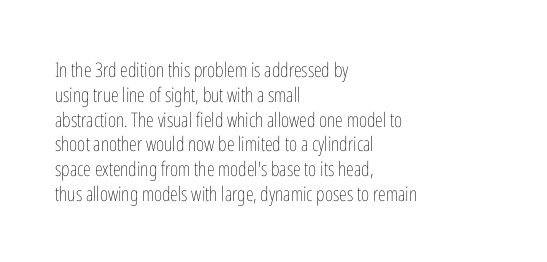
Q: Is the text bold? A: No.
Q: Is the text italic (slanted)? A: No, it is upright.
Q: Is the text underlined? A: No.
Q: How is the paragraph aligned? A: Left-aligned.
Q: Is the spacing between letters normal or unusually wide? A: Normal.
